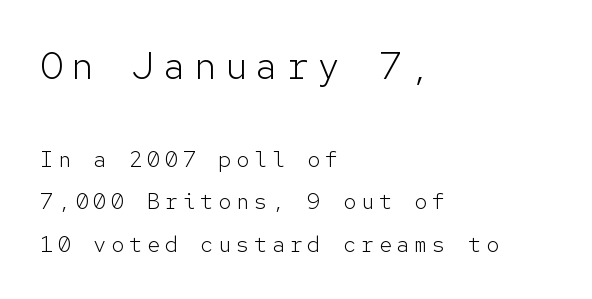
{"serif": "no", "italic": "no", "bold": "no", "weight": "light", "width": "normal", "stroke_contrast": "low", "x_height": "medium", "monospaced": "yes", "underline": "no", "align": "left", "line_spacing": "loose", "line_spacing_ratio": 1.93, "letter_spacing": "wide", "letter_spacing_em": 0.21, "larger_block": "first", "size_ratio": 1.73, "glyph_px": 38}
